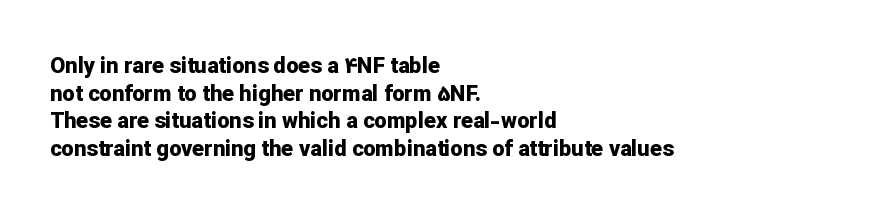
The image shows 22 px bold type, upright; set left-aligned, normal line spacing (1.26x), normal letter spacing, not underlined.
